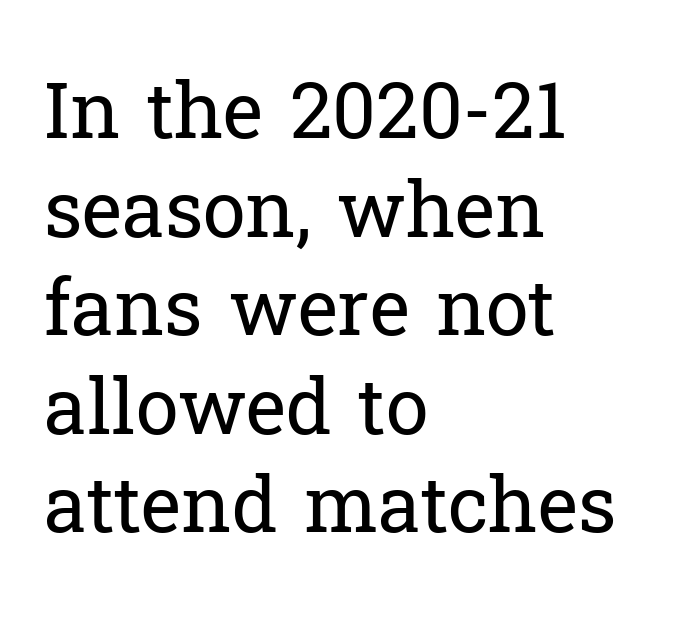
The image shows 77 px regular-weight serif type, upright; set left-aligned, normal line spacing (1.28x), normal letter spacing, not underlined; low stroke contrast and a medium x-height.
